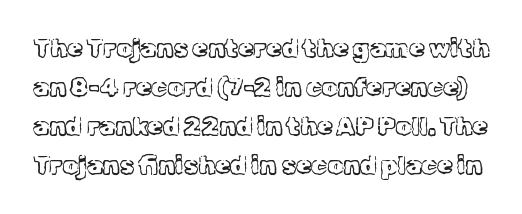
{"italic": "no", "bold": "no", "underline": "no", "line_spacing": "normal", "line_spacing_ratio": 1.56, "letter_spacing": "normal", "letter_spacing_em": 0.0, "glyph_px": 25}
